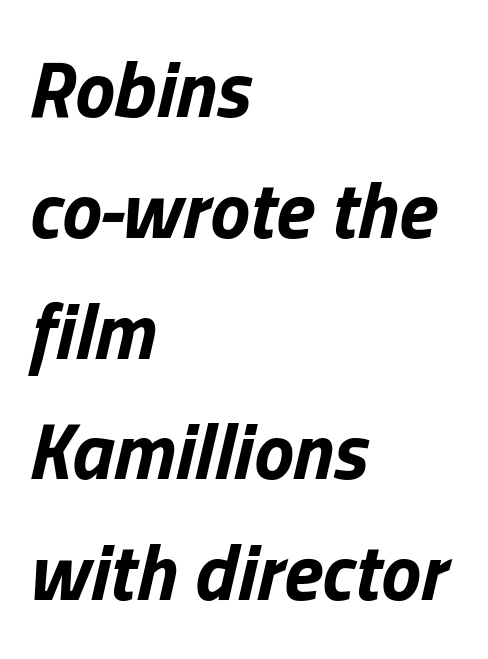
Q: Is the text bold? A: Yes.
Q: Is the text italic (slanted)? A: Yes, it leans right by about 13 degrees.
Q: Is the text underlined? A: No.
Q: How is the paragraph aligned? A: Left-aligned.
Q: Is the spacing between letters normal or unusually wide? A: Normal.
Q: Is the spacing between lines tight, normal or loose? A: Normal.
Q: Width (condensed, normal, or wide)? A: Normal.
Q: Stroke contrast? A: Low.
Q: x-height? A: Medium.
Q: Monospaced? A: No.
